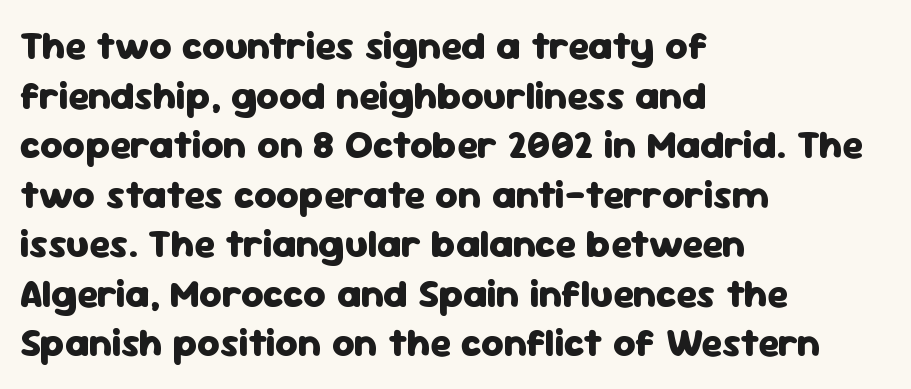
Type style note: lacks serifs. The block of text has a typical density, with ordinary space between rows. The compositor pushed each line to the left boundary. Ordinary non-slanted type is in use. Chunky letters — that's bold for sure. Note the varied advance widths — an 'i' is clearly narrower than an 'm'.
